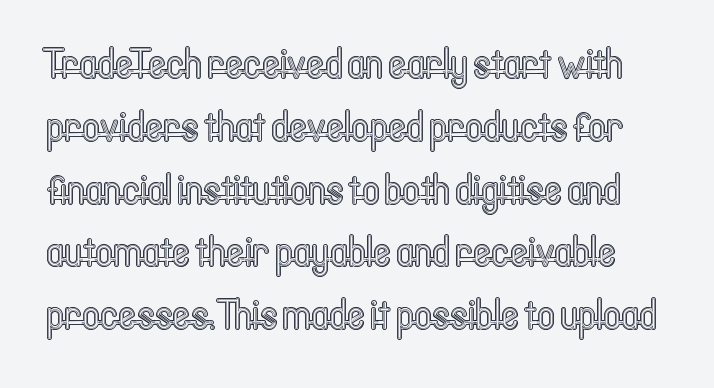
{"italic": "no", "width": "condensed", "x_height": "medium", "monospaced": "no", "underline": "no", "line_spacing": "normal", "line_spacing_ratio": 1.46, "letter_spacing": "normal", "letter_spacing_em": 0.0, "glyph_px": 43}
